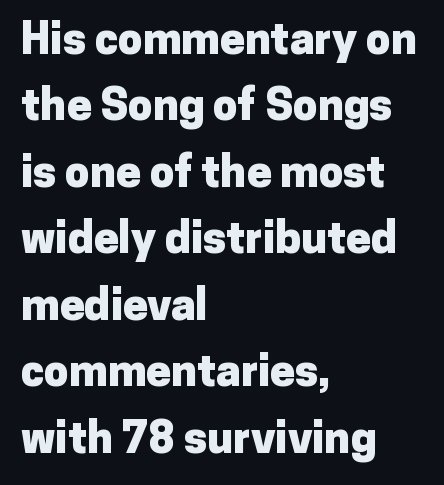
{"serif": "no", "italic": "no", "bold": "yes", "weight": "heavy", "width": "normal", "stroke_contrast": "low", "x_height": "medium", "monospaced": "no", "underline": "no", "align": "left", "line_spacing": "normal", "line_spacing_ratio": 1.51, "letter_spacing": "normal", "letter_spacing_em": 0.0, "glyph_px": 44}
